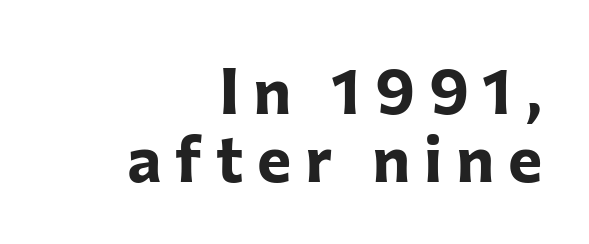
{"serif": "no", "italic": "no", "bold": "yes", "weight": "bold", "width": "normal", "stroke_contrast": "low", "x_height": "medium", "monospaced": "no", "underline": "no", "align": "right", "line_spacing": "tight", "line_spacing_ratio": 1.05, "letter_spacing": "wide", "letter_spacing_em": 0.21, "glyph_px": 65}
